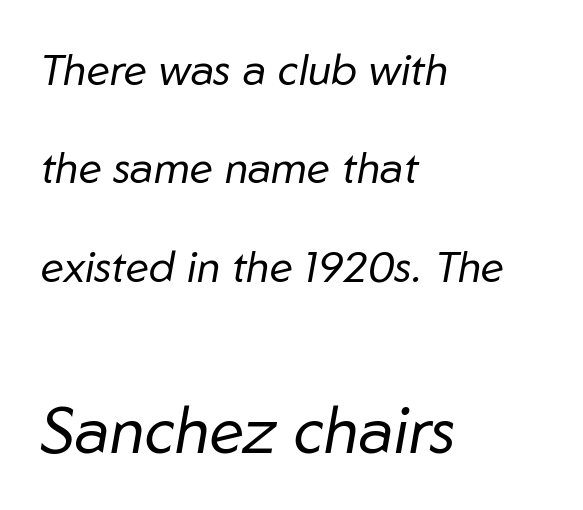
{"italic": "yes", "lean": "right", "slant_degrees": 10, "bold": "no", "weight": "regular", "width": "normal", "stroke_contrast": "low", "x_height": "medium", "monospaced": "no", "underline": "no", "align": "left", "line_spacing": "loose", "line_spacing_ratio": 2.29, "letter_spacing": "normal", "letter_spacing_em": 0.0, "larger_block": "second", "size_ratio": 1.49, "glyph_px": 64}
